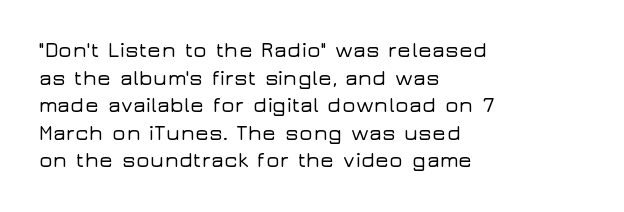
The image shows 21 px text type, upright; set left-aligned, normal line spacing (1.31x), normal letter spacing, not underlined.
